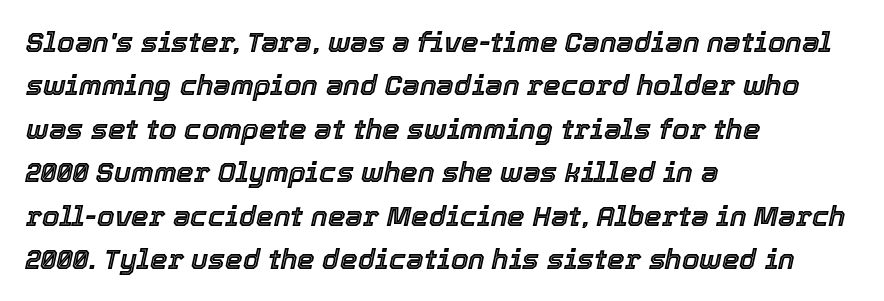
Does the lettering tilt? It does — this is italic. Line starts are locked; line ends wander. Leading: standard. The rendering keeps characters at their native spacing. Any mark beneath the type? The region is blank.
